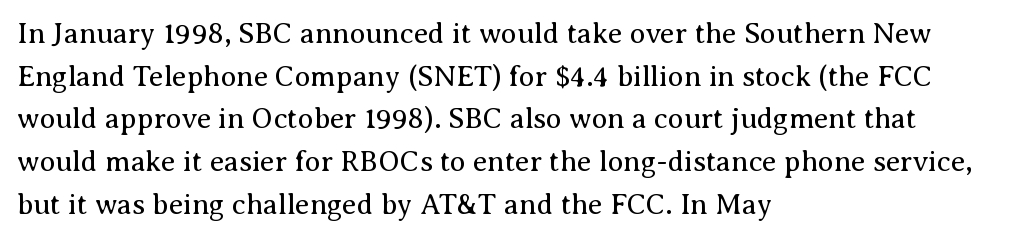
{"serif": "yes", "italic": "no", "bold": "no", "weight": "regular", "width": "normal", "stroke_contrast": "medium", "x_height": "medium", "monospaced": "no", "underline": "no", "align": "left", "line_spacing": "normal", "line_spacing_ratio": 1.47, "letter_spacing": "normal", "letter_spacing_em": 0.0, "glyph_px": 29}
